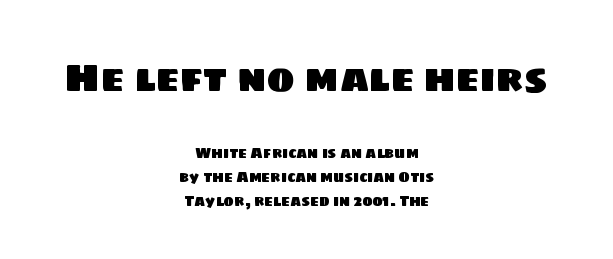
{"serif": "no", "width": "normal", "stroke_contrast": "low", "x_height": "large", "monospaced": "no", "underline": "no", "align": "center", "line_spacing": "normal", "line_spacing_ratio": 1.7, "letter_spacing": "normal", "letter_spacing_em": 0.0, "larger_block": "first", "size_ratio": 2.71, "glyph_px": 38}
